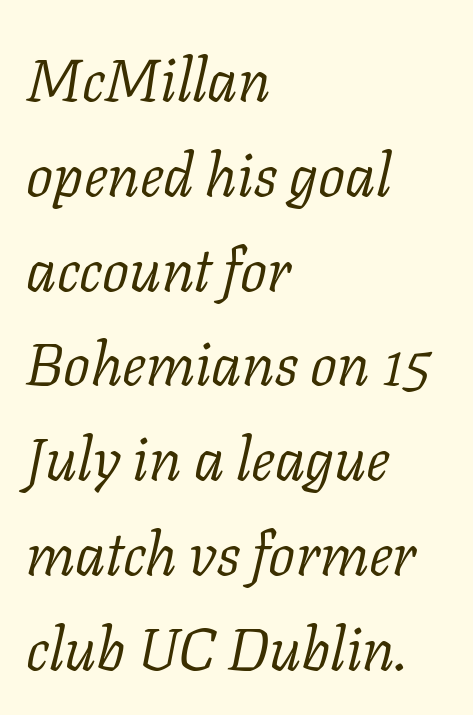
Regular leading. This sample uses plain, unmodified letter spacing. The lines are quadded left. The designer went with a serif here, giving each stem small feet. Honestly, there is no underline to notice here at all.
